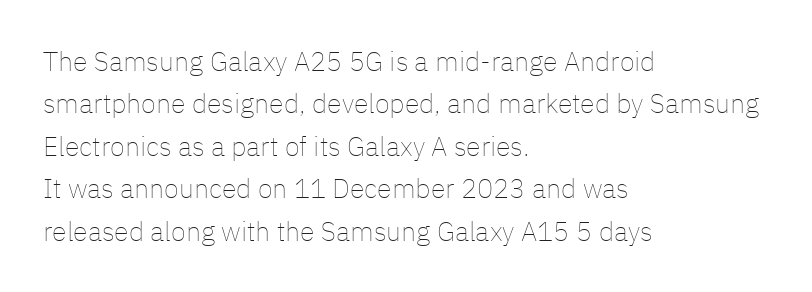
{"italic": "no", "bold": "no", "underline": "no", "align": "left", "line_spacing": "normal", "line_spacing_ratio": 1.57, "letter_spacing": "normal", "letter_spacing_em": 0.0, "glyph_px": 27}
